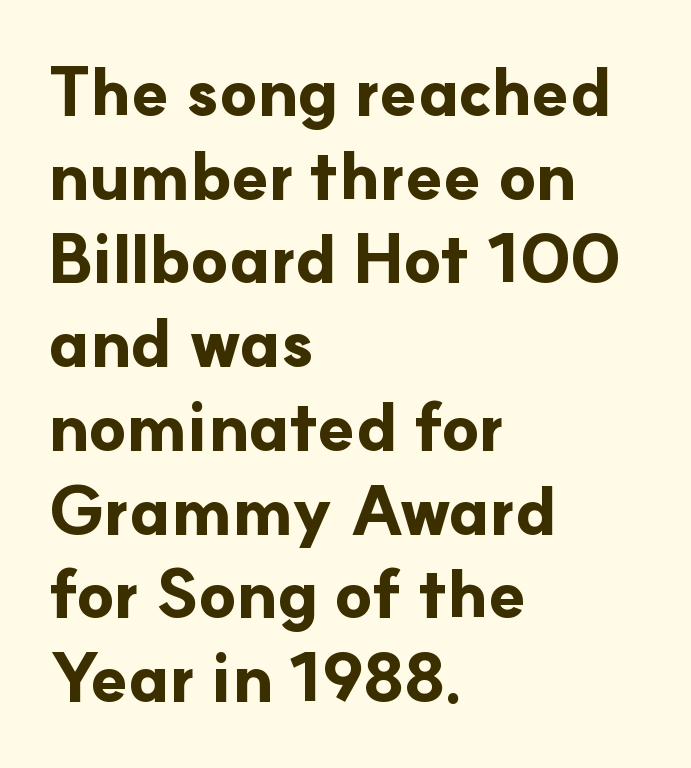
{"serif": "no", "italic": "no", "bold": "yes", "weight": "bold", "width": "normal", "stroke_contrast": "low", "x_height": "small", "monospaced": "no", "underline": "no", "align": "left", "line_spacing": "normal", "line_spacing_ratio": 1.25, "letter_spacing": "normal", "letter_spacing_em": 0.0, "glyph_px": 67}
